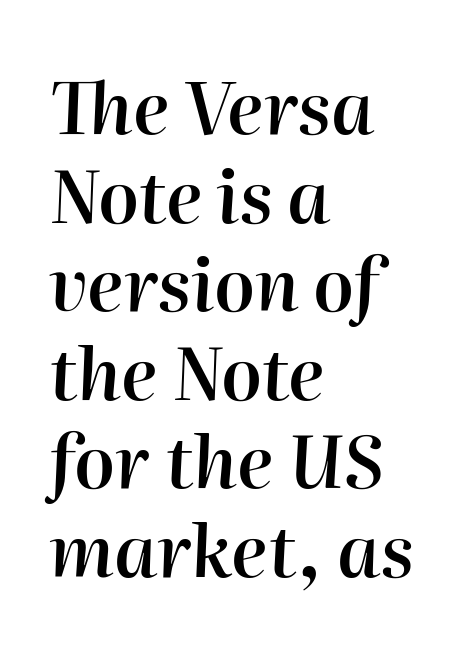
The image shows 72 px semibold type, italic (leaning right); set left-aligned, line spacing 1.23x, normal letter spacing, not underlined; high stroke contrast and a medium x-height.
